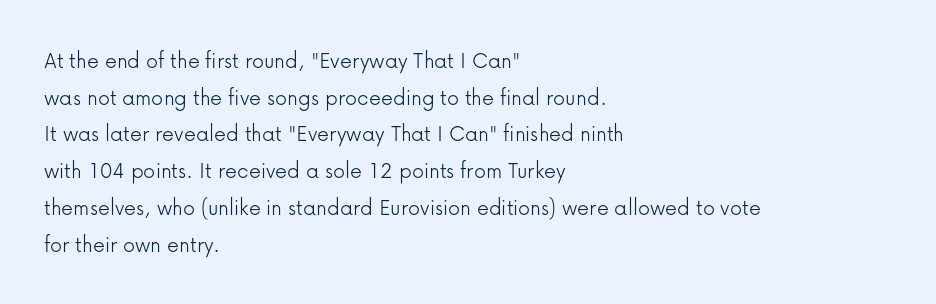
Q: Is the text bold? A: No.
Q: Is the text italic (slanted)? A: No, it is upright.
Q: Is the text underlined? A: No.
Q: How is the paragraph aligned? A: Left-aligned.
Q: Is the spacing between letters normal or unusually wide? A: Normal.
Q: Is the spacing between lines tight, normal or loose? A: Normal.
